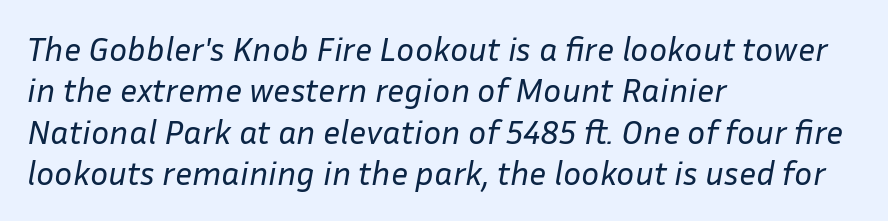
It's the slanting kind of type. Note the varied advance widths — an 'i' is clearly narrower than an 'm'. The text block is weighted toward the left margin, trailing off unevenly rightward. In terms of letterspacing, this is plain default setting. Nothing heavy about these letters — not bold at all.
